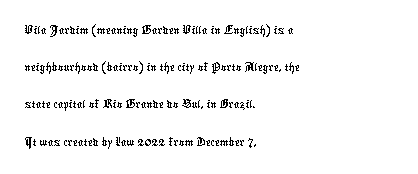
The image shows 28 px condensed sans-serif type; set left-aligned, normal line spacing (1.33x), normal letter spacing, not underlined; low stroke contrast and a medium x-height.
